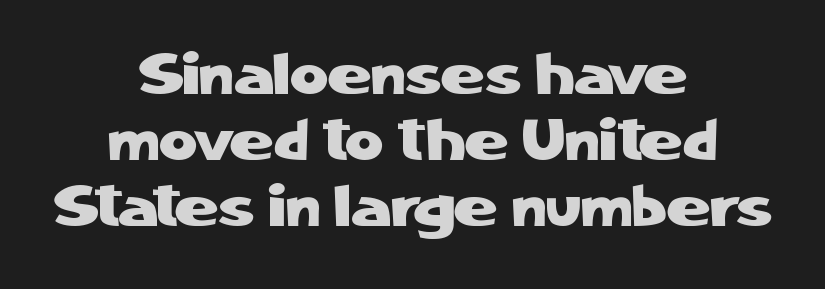
The letters advance in unequal steps, a hallmark of proportional type. Look at the bottom of the vertical strokes: they stop flat, with no serifs. Compared with typical paragraphs, the rows here are closer together. The space beneath each line is pristine and unruled.
